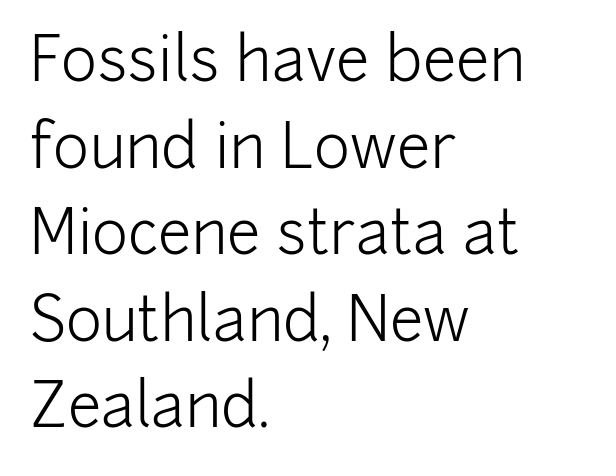
The image shows 61 px light sans-serif type, upright; set left-aligned, normal line spacing (1.42x), normal letter spacing, not underlined; low stroke contrast and a medium x-height.
